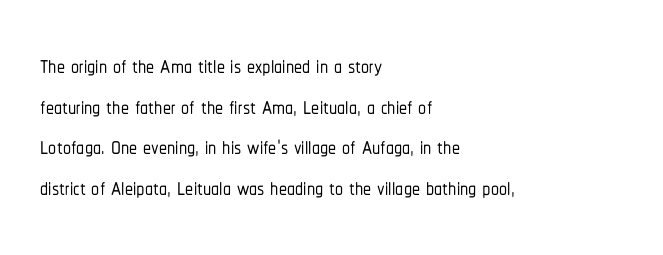
The letters advance in unequal steps, a hallmark of proportional type. A clean baseline with only descenders dipping below it. This sample uses plain, unmodified letter spacing. Whoever set this chose a conventional vertical rhythm. Each letter's strokes conclude bluntly, with no projecting serifs. Style check: upright.
